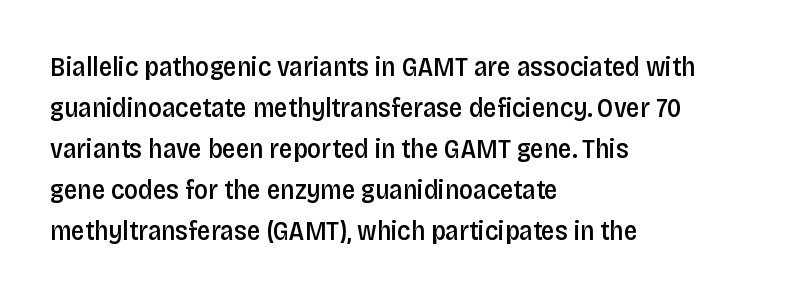
{"italic": "no", "bold": "semi", "underline": "no", "align": "left", "line_spacing": "normal", "line_spacing_ratio": 1.52, "letter_spacing": "normal", "letter_spacing_em": 0.0, "glyph_px": 27}
